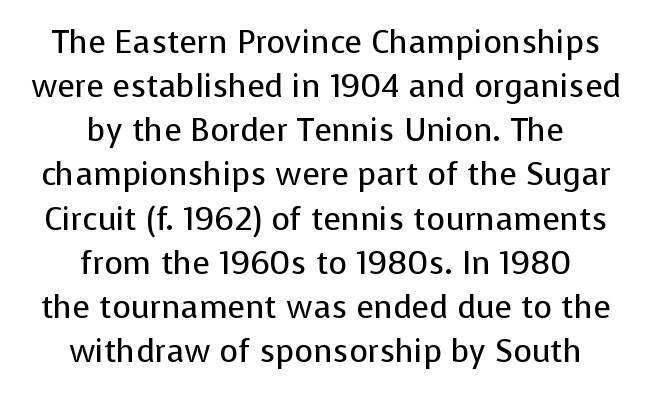
The image shows 32 px regular-weight sans-serif type, upright; set centered, normal line spacing (1.38x), normal letter spacing, not underlined; low stroke contrast and a medium x-height.
